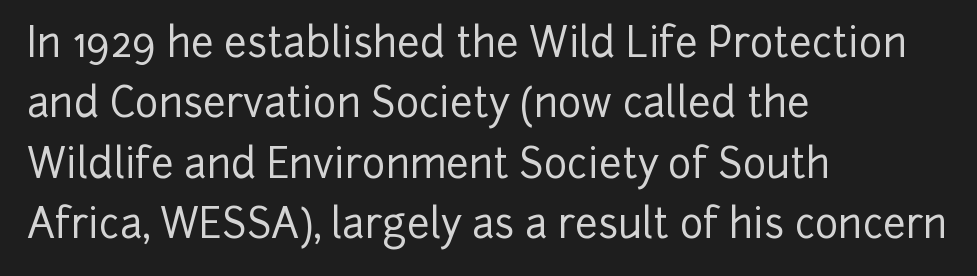
Q: Is the text italic (slanted)? A: No, it is upright.
Q: Is the typeface a serif or a sans-serif typeface? A: Sans-serif.
Q: Is the text underlined? A: No.
Q: How is the paragraph aligned? A: Left-aligned.
Q: Is the spacing between letters normal or unusually wide? A: Normal.
Q: Is the spacing between lines tight, normal or loose? A: Normal.
Q: Width (condensed, normal, or wide)? A: Normal.
Q: Stroke contrast? A: Low.
Q: x-height? A: Medium.
Q: Monospaced? A: No.
